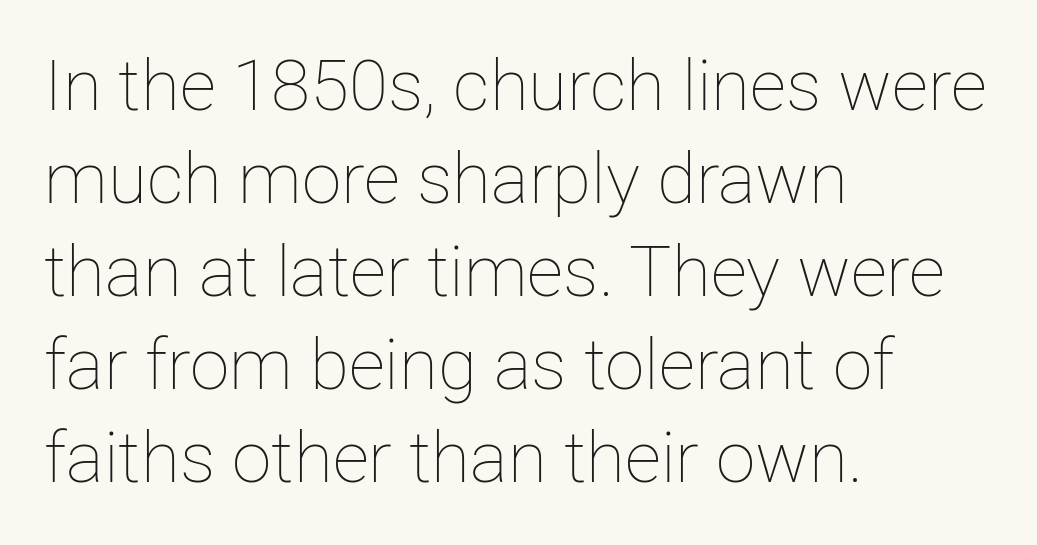
Q: Is the text bold? A: No.
Q: Is the text italic (slanted)? A: No, it is upright.
Q: Is the text underlined? A: No.
Q: How is the paragraph aligned? A: Left-aligned.
Q: Is the spacing between letters normal or unusually wide? A: Normal.
Q: Is the spacing between lines tight, normal or loose? A: Normal.
Q: Width (condensed, normal, or wide)? A: Normal.
Q: Stroke contrast? A: Low.
Q: x-height? A: Medium.
Q: Monospaced? A: No.
